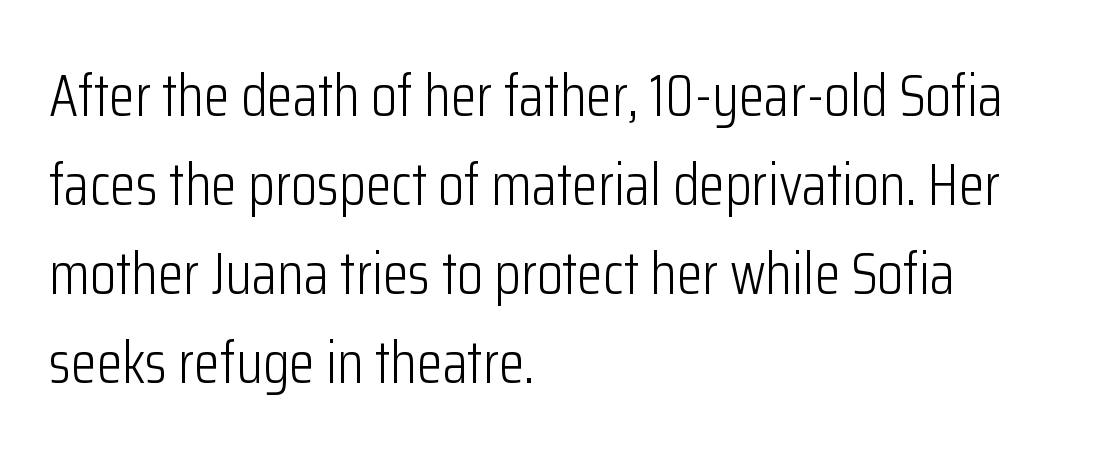
Which margin do the lines hug? The left one — the right edge is uneven. What's the leading like? Ordinary, nothing unusual. The string is rendered with underlining switched off. The type family on display is of the sans-serif kind. Is the letter spacing exaggerated? No — it looks like the ordinary default.
